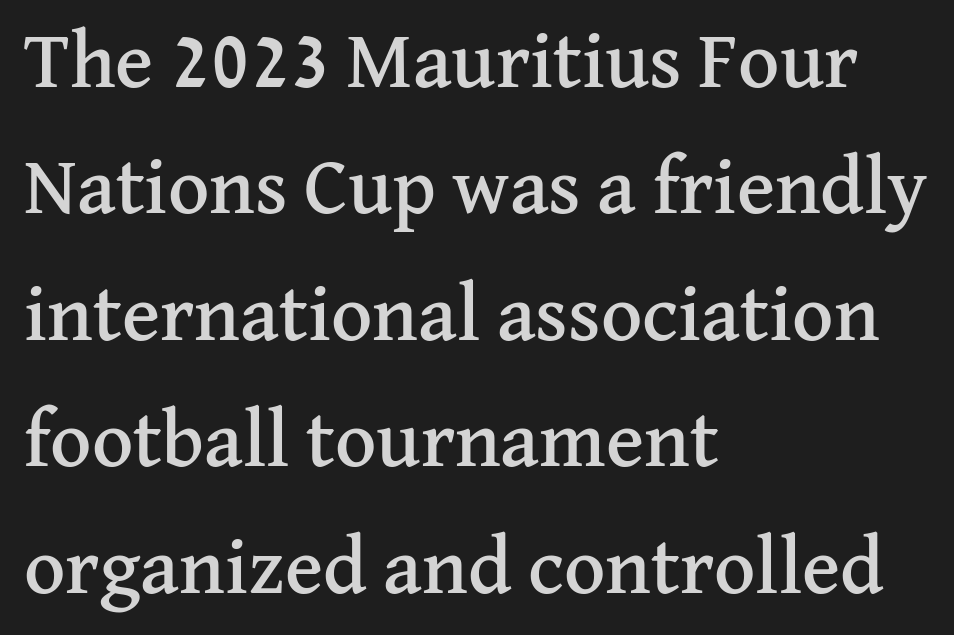
{"serif": "yes", "italic": "no", "width": "normal", "stroke_contrast": "medium", "x_height": "medium", "monospaced": "no", "underline": "no", "align": "left", "line_spacing": "normal", "line_spacing_ratio": 1.58, "letter_spacing": "normal", "letter_spacing_em": 0.0, "glyph_px": 80}
